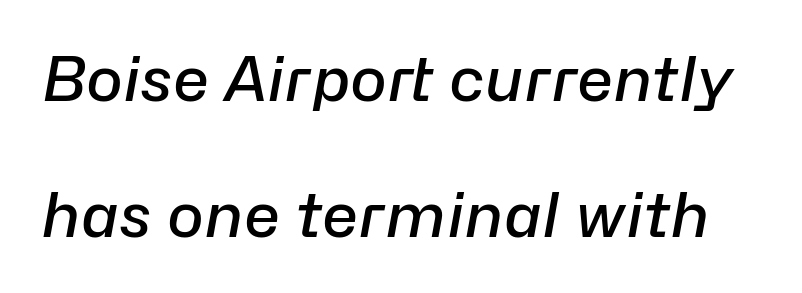
{"italic": "yes", "lean": "right", "slant_degrees": 10, "bold": "semi", "weight": "semibold", "width": "normal", "stroke_contrast": "low", "x_height": "medium", "monospaced": "no", "underline": "no", "line_spacing": "loose", "line_spacing_ratio": 2.19, "letter_spacing": "normal", "letter_spacing_em": 0.0, "glyph_px": 62}
